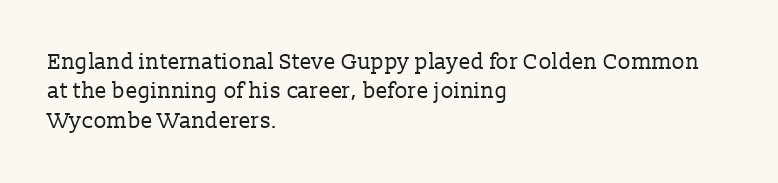
{"italic": "no", "bold": "no", "underline": "no", "align": "left", "line_spacing": "normal", "line_spacing_ratio": 1.33, "letter_spacing": "normal", "letter_spacing_em": 0.0, "glyph_px": 22}
